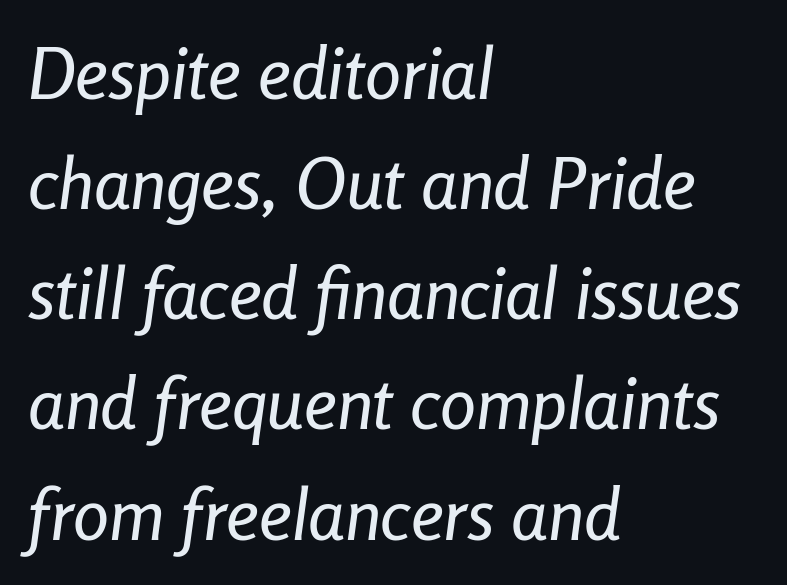
The image shows 72 px condensed type, italic (leaning right); set left-aligned, normal line spacing (1.53x), normal letter spacing, not underlined; low stroke contrast and a medium x-height.
